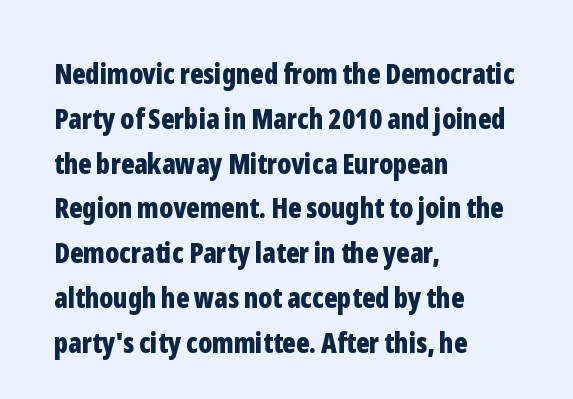
Q: Is the text bold? A: Yes.
Q: Is the text italic (slanted)? A: No, it is upright.
Q: Is the typeface a serif or a sans-serif typeface? A: Sans-serif.
Q: Is the text underlined? A: No.
Q: How is the paragraph aligned? A: Left-aligned.
Q: Is the spacing between letters normal or unusually wide? A: Normal.
Q: Is the spacing between lines tight, normal or loose? A: Normal.
Q: Width (condensed, normal, or wide)? A: Condensed.
Q: Stroke contrast? A: Low.
Q: x-height? A: Medium.
Q: Monospaced? A: No.
